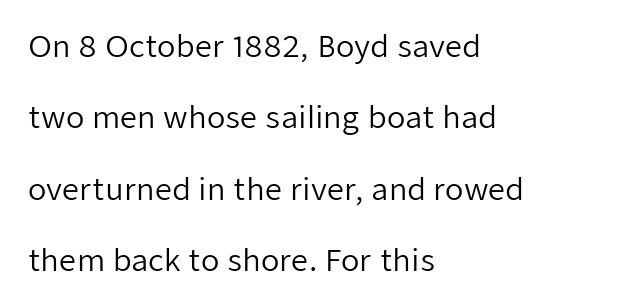
{"serif": "no", "italic": "no", "bold": "no", "weight": "regular", "width": "normal", "stroke_contrast": "low", "x_height": "medium", "monospaced": "no", "underline": "no", "align": "left", "line_spacing": "loose", "line_spacing_ratio": 2.38, "letter_spacing": "normal", "letter_spacing_em": 0.0, "glyph_px": 30}
